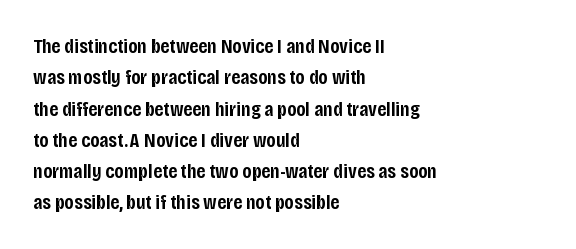
Emphasis by weight is partial: semibold. A typesetter would call this leading conventional body-copy spacing. The rendering keeps characters at their native spacing. This is roman type, the default non-slanted kind. Compared with a centered layout, this one pins lines to the left instead.
